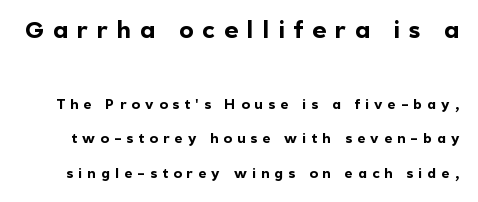
The image shows 24 px bold type, upright; set loose line spacing (2.48x), unusually wide letter spacing (+0.37 em), not underlined; the first (top) block is 1.71x larger.
